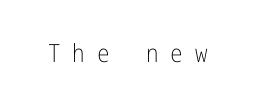
Q: Is the text bold? A: No.
Q: Is the text italic (slanted)? A: No, it is upright.
Q: Is the text underlined? A: No.
Q: Is the spacing between letters normal or unusually wide? A: Unusually wide.
